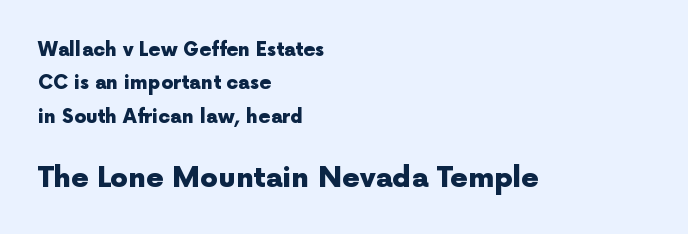
Q: Is the text bold? A: Yes.
Q: Is the text italic (slanted)? A: No, it is upright.
Q: Is the typeface a serif or a sans-serif typeface? A: Sans-serif.
Q: Is the text underlined? A: No.
Q: How is the paragraph aligned? A: Left-aligned.
Q: Is the spacing between letters normal or unusually wide? A: Normal.
Q: Which block of text is set in a larger size, the first (top) or the second (bottom)? A: The second (bottom) one.
Q: Width (condensed, normal, or wide)? A: Normal.
Q: x-height? A: Medium.
Q: Monospaced? A: No.
